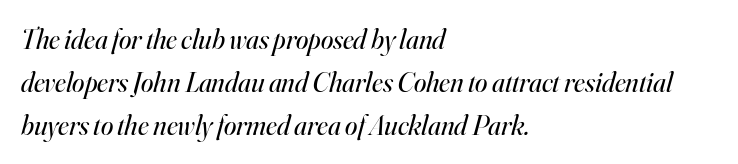
{"serif": "yes", "italic": "yes", "lean": "right", "slant_degrees": 16, "bold": "no", "weight": "regular", "width": "normal", "stroke_contrast": "high", "x_height": "small", "monospaced": "no", "underline": "no", "align": "left", "line_spacing": "normal", "line_spacing_ratio": 1.53, "letter_spacing": "normal", "letter_spacing_em": 0.0, "glyph_px": 28}
